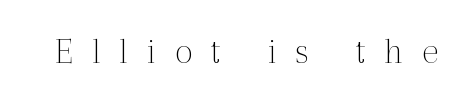
Q: Is the text bold? A: No.
Q: Is the text italic (slanted)? A: No, it is upright.
Q: Is the typeface a serif or a sans-serif typeface? A: Serif.
Q: Is the text underlined? A: No.
Q: Is the spacing between letters normal or unusually wide? A: Unusually wide.
Q: Width (condensed, normal, or wide)? A: Normal.
Q: x-height? A: Medium.
Q: Monospaced? A: No.
